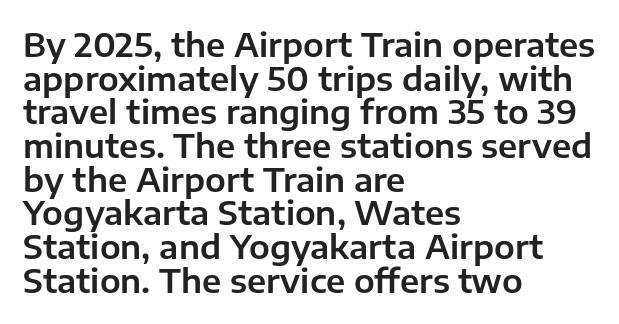
{"serif": "no", "italic": "no", "width": "normal", "stroke_contrast": "low", "x_height": "medium", "monospaced": "no", "underline": "no", "align": "left", "line_spacing": "tight", "line_spacing_ratio": 1.02, "letter_spacing": "normal", "letter_spacing_em": 0.0, "glyph_px": 33}
